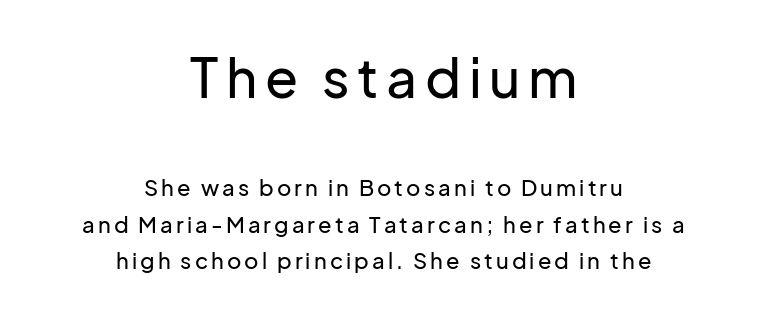
The image shows 54 px sans-serif type, upright; set centered, normal line spacing (1.65x), not underlined; the first (top) block is 2.45x larger; low stroke contrast and a medium x-height.
